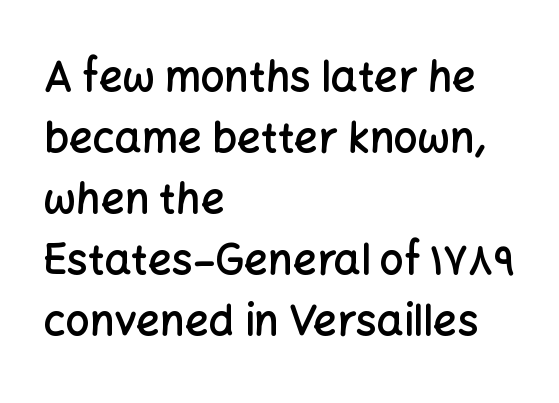
The image shows 42 px semibold sans-serif type, upright; set left-aligned, normal line spacing (1.45x), normal letter spacing, not underlined; low stroke contrast and a medium x-height.
